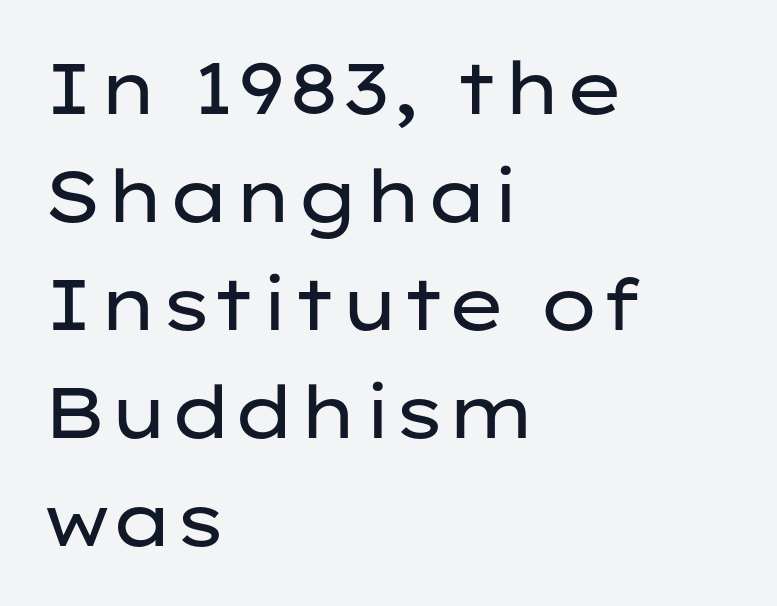
This sample uses plain, unmodified letter spacing. Vertical strokes here are truly vertical. The characters are drawn with everyday or finer stroke widths. Leading: standard. Regarding serifs, this sample does without them.
